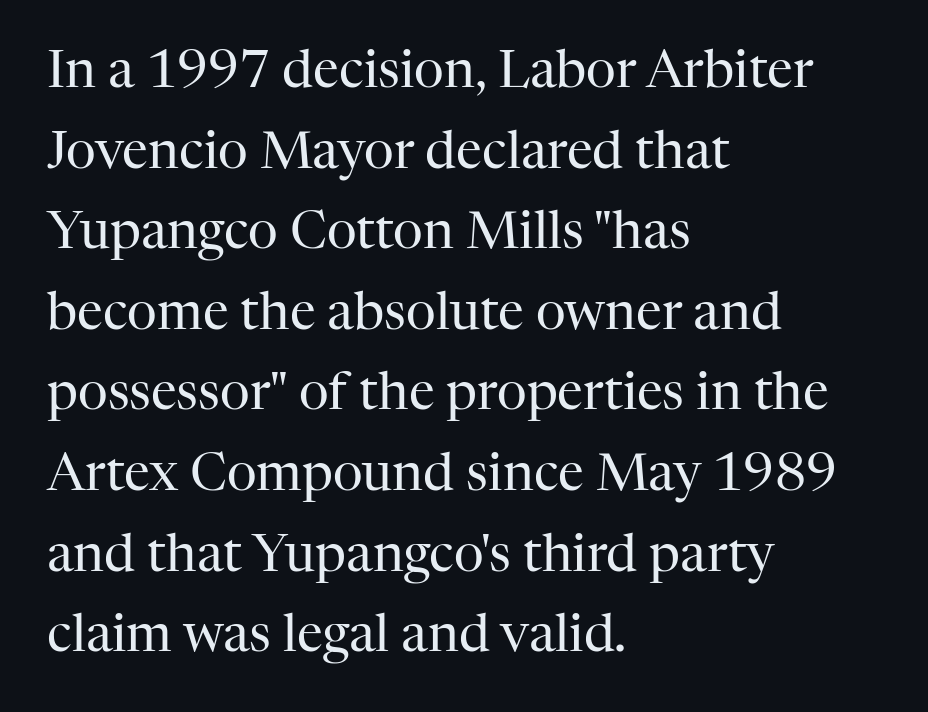
The area under the type is left untouched. You can tell from the footed stems that serif type was used. Is the block centered? No — it sits flush against the left margin. Looks like regular typesetting: each glyph gets only the width it needs. Caption: standard tracking, unaltered.
